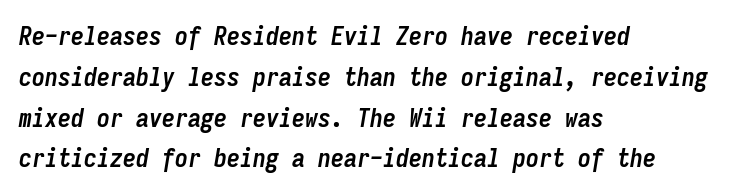
Q: Is the text bold? A: Yes.
Q: Is the text italic (slanted)? A: Yes, it leans right by about 9 degrees.
Q: Is the text underlined? A: No.
Q: How is the paragraph aligned? A: Left-aligned.
Q: Is the spacing between letters normal or unusually wide? A: Normal.
Q: Is the spacing between lines tight, normal or loose? A: Normal.
